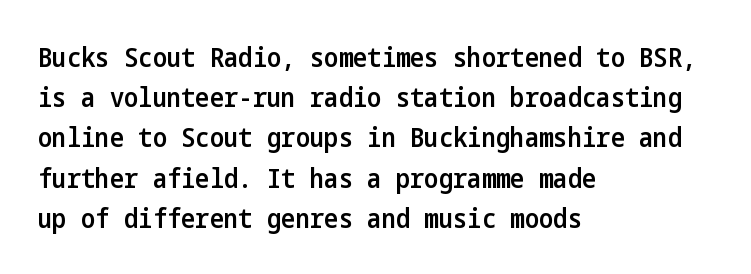
The image shows 27 px text type, upright; set left-aligned, normal line spacing (1.49x), normal letter spacing, not underlined.
